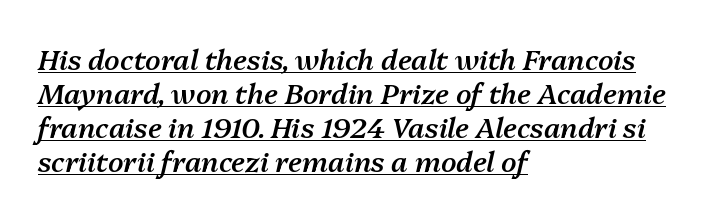
The image shows 28 px semibold type, italic (leaning right); set left-aligned, line spacing 1.21x, normal letter spacing, underlined; medium stroke contrast and a medium x-height.
